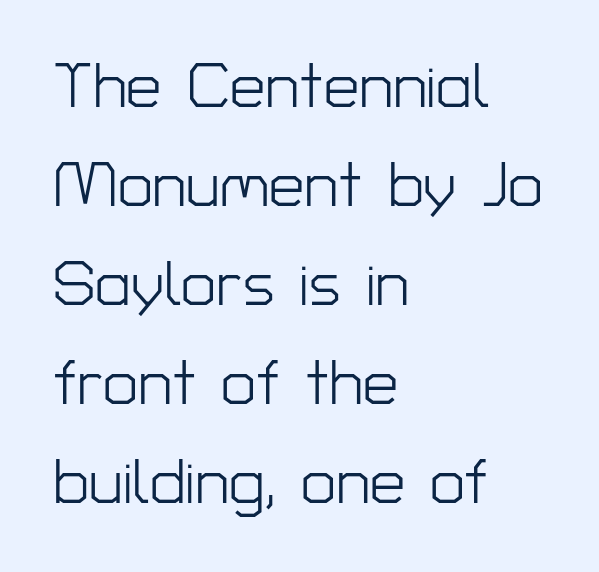
{"serif": "no", "italic": "no", "bold": "no", "weight": "light", "width": "normal", "stroke_contrast": "low", "x_height": "medium", "monospaced": "no", "underline": "no", "align": "left", "line_spacing": "normal", "line_spacing_ratio": 1.57, "letter_spacing": "normal", "letter_spacing_em": 0.0, "glyph_px": 63}
